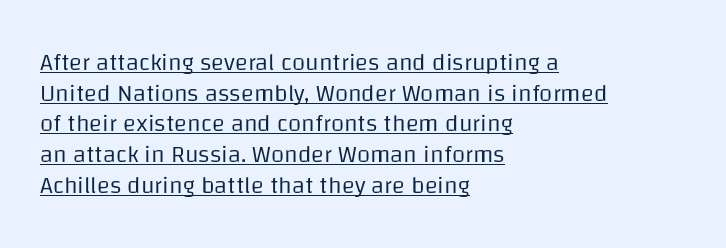
Which margin do the lines hug? The left one — the right edge is uneven. Normally led — the rows are evenly, conventionally spaced. It's the straight-up-and-down kind of type. This reads as an unemphasized weight, regular at the heaviest. Like a heading marked for emphasis, these lines bear an underscore.
